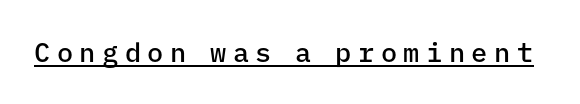
Q: Is the text bold? A: Semi-bold.
Q: Is the text italic (slanted)? A: No, it is upright.
Q: Is the text underlined? A: Yes.
Q: Is the spacing between letters normal or unusually wide? A: Unusually wide.
